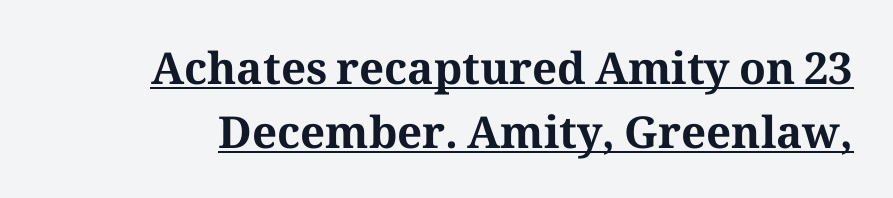
{"serif": "yes", "italic": "no", "bold": "yes", "weight": "bold", "width": "normal", "stroke_contrast": "medium", "x_height": "medium", "monospaced": "no", "underline": "yes", "line_spacing": "normal", "line_spacing_ratio": 1.46, "letter_spacing": "normal", "letter_spacing_em": 0.0, "glyph_px": 44}
